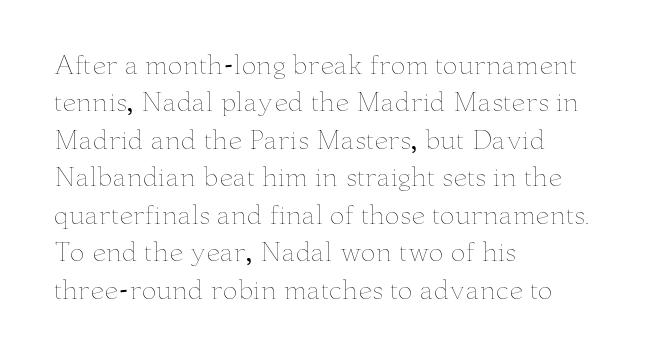
The image shows 25 px text type, upright; set left-aligned, normal line spacing (1.5x), normal letter spacing, not underlined.
